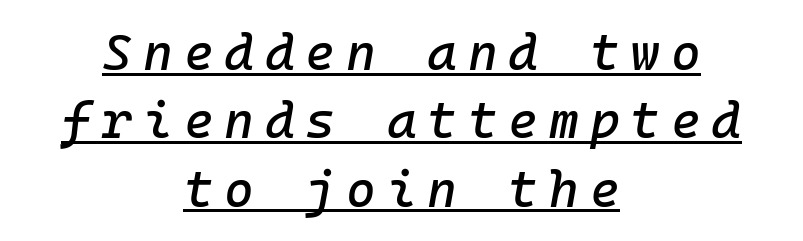
Q: Is the text italic (slanted)? A: Yes, it leans right by about 10 degrees.
Q: Is the text underlined? A: Yes.
Q: How is the paragraph aligned? A: Centered.
Q: Is the spacing between letters normal or unusually wide? A: Unusually wide.
Q: Is the spacing between lines tight, normal or loose? A: Normal.
Q: Width (condensed, normal, or wide)? A: Normal.
Q: Stroke contrast? A: Low.
Q: x-height? A: Medium.
Q: Monospaced? A: Yes.
